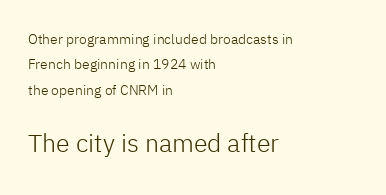
Italic? Not at all — the glyphs are vertical. The second block has been scaled up relative to the first. The compositor pushed each line to the left boundary. Inter-character spacing is left at the font's built-in metrics. Stroke thickness stays within the range of a standard reading face or lighter. Rule under the text: the space is simply empty.
